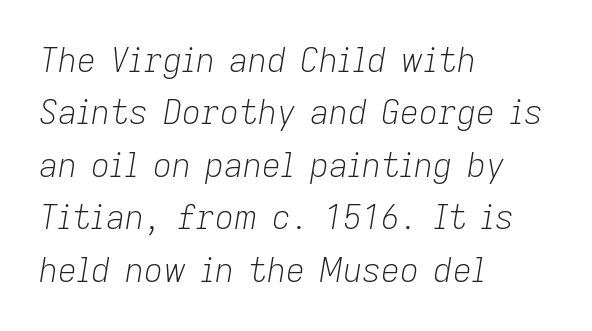
Students, observe: this is what conventionally led text looks like. Check the space under the baseline: it is left empty. Do the characters align in a grid? No, the font is proportional. Observe the ordinary spacing: letters are neighbours, not strangers.
